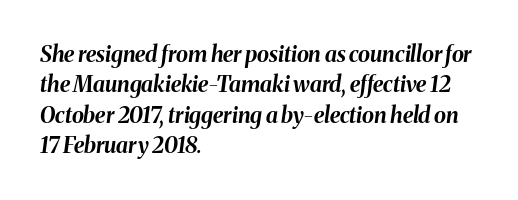
Q: Is the text bold? A: Yes.
Q: Is the text italic (slanted)? A: Yes, it leans right by about 8 degrees.
Q: Is the text underlined? A: No.
Q: How is the paragraph aligned? A: Left-aligned.
Q: Is the spacing between letters normal or unusually wide? A: Normal.
Q: Is the spacing between lines tight, normal or loose? A: Normal.
